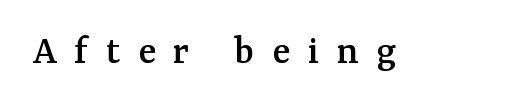
A typesetter would call this proportional, since set widths differ per character. Ordinary non-slanted type is in use. In terms of letterspacing, this is a distinctly airy, spread setting. Are there feet on the stems? There are — it's a serif. Only glyphs here, with clear space below each row.
